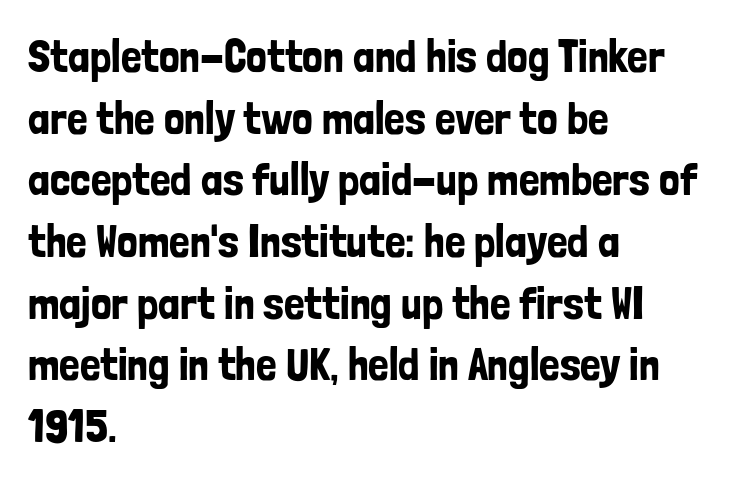
The image shows 46 px condensed sans-serif type, upright; set left-aligned, normal line spacing (1.34x), normal letter spacing, not underlined; low stroke contrast and a medium x-height.
